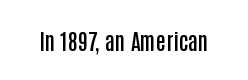
{"italic": "no", "bold": "semi", "underline": "no", "letter_spacing": "normal", "letter_spacing_em": 0.0, "glyph_px": 22}
